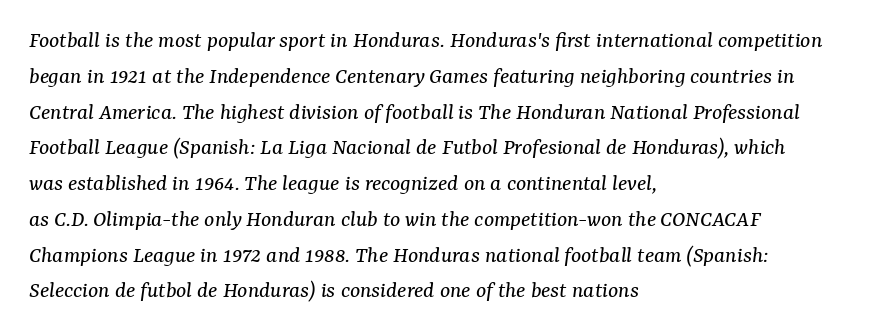
{"italic": "yes", "lean": "right", "slant_degrees": 7, "bold": "no", "underline": "no", "align": "left", "line_spacing": "normal", "line_spacing_ratio": 1.49, "letter_spacing": "normal", "letter_spacing_em": 0.0, "glyph_px": 24}
